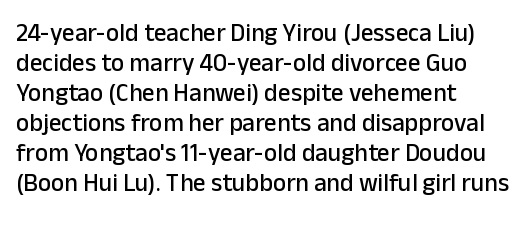
Q: Is the text italic (slanted)? A: No, it is upright.
Q: Is the text underlined? A: No.
Q: How is the paragraph aligned? A: Left-aligned.
Q: Is the spacing between letters normal or unusually wide? A: Normal.
